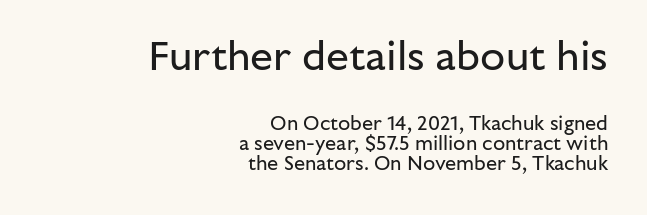
The strokes carry an ordinary text weight at most. Alignment: flush right. Tightly led — the rows are bunched. Spacing verdict: proportional, widths tailored to each character. Every stem runs plumb, perpendicular to the baseline.
